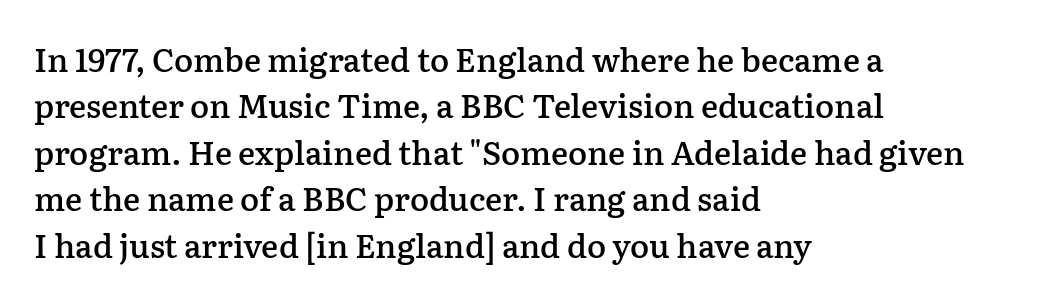
The image shows 32 px semibold serif type, upright; set left-aligned, normal line spacing (1.45x), normal letter spacing, not underlined; low stroke contrast and a medium x-height.
